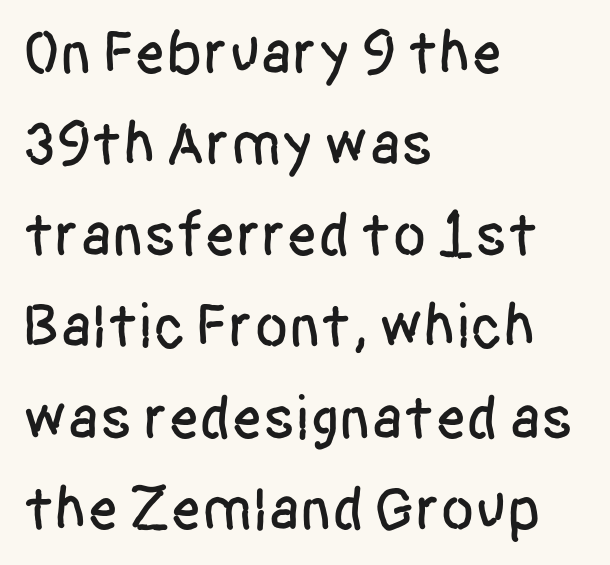
{"serif": "no", "italic": "no", "width": "condensed", "stroke_contrast": "low", "x_height": "large", "monospaced": "no", "underline": "no", "align": "left", "line_spacing": "normal", "line_spacing_ratio": 1.47, "letter_spacing": "normal", "letter_spacing_em": 0.0, "glyph_px": 62}
